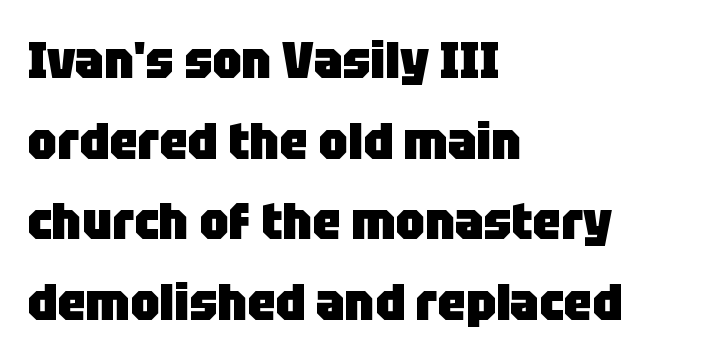
The image shows 51 px heavy sans-serif type, upright; set left-aligned, normal line spacing (1.58x), normal letter spacing, not underlined; low stroke contrast and a large x-height.
